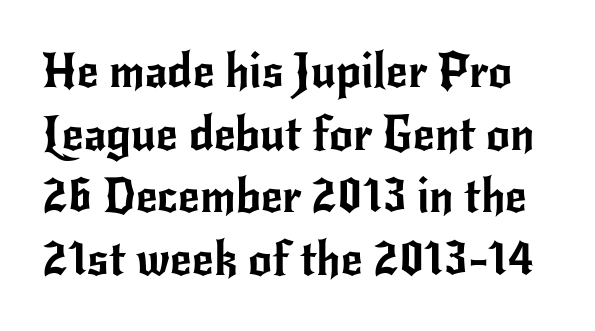
{"serif": "no", "italic": "no", "width": "normal", "stroke_contrast": "low", "x_height": "small", "monospaced": "no", "underline": "no", "line_spacing": "normal", "line_spacing_ratio": 1.33, "letter_spacing": "normal", "letter_spacing_em": 0.0, "glyph_px": 47}
